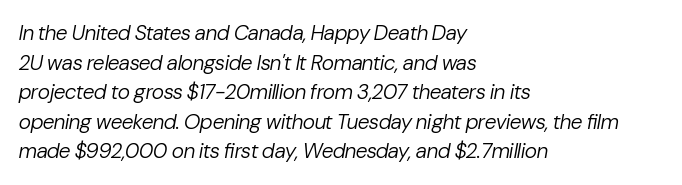
{"italic": "yes", "lean": "right", "slant_degrees": 10, "bold": "no", "underline": "no", "align": "left", "line_spacing": "normal", "line_spacing_ratio": 1.41, "letter_spacing": "normal", "letter_spacing_em": 0.0, "glyph_px": 21}
